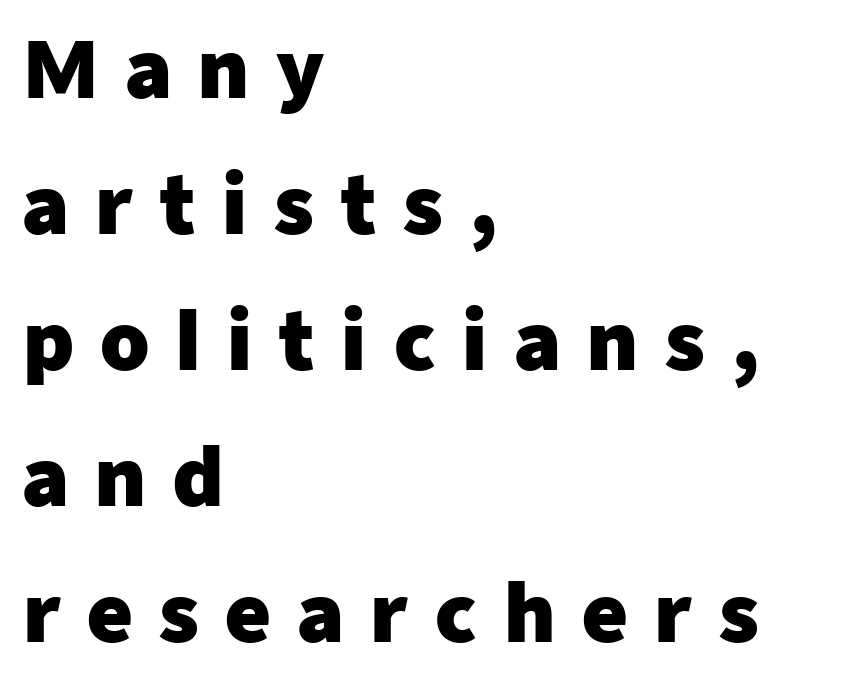
The image shows 79 px heavy sans-serif type, upright; set left-aligned, line spacing 1.72x, unusually wide letter spacing (+0.32 em), not underlined; low stroke contrast and a medium x-height.
